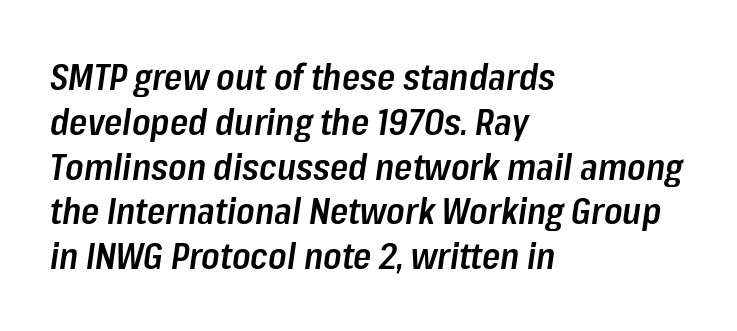
The image shows 37 px semibold, condensed type, italic (leaning right); set left-aligned, line spacing 1.21x, normal letter spacing, not underlined; low stroke contrast and a medium x-height.
